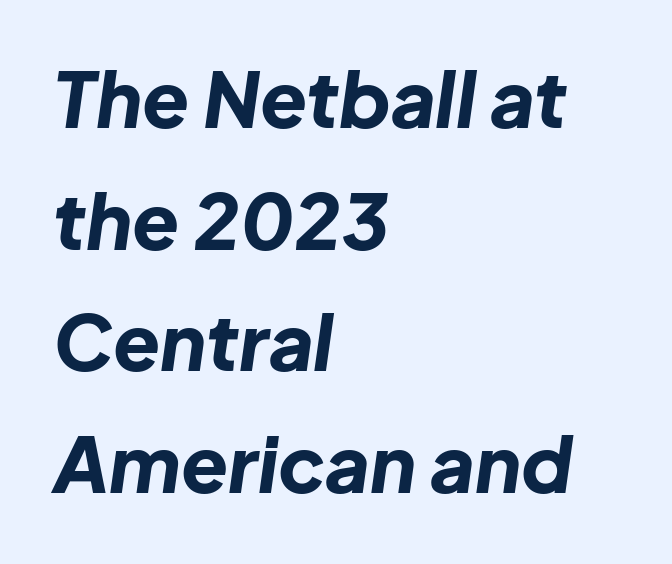
{"italic": "yes", "lean": "right", "slant_degrees": 8, "bold": "yes", "weight": "bold", "width": "normal", "stroke_contrast": "low", "x_height": "medium", "monospaced": "no", "underline": "no", "align": "left", "line_spacing": "normal", "line_spacing_ratio": 1.58, "letter_spacing": "normal", "letter_spacing_em": 0.0, "glyph_px": 77}
